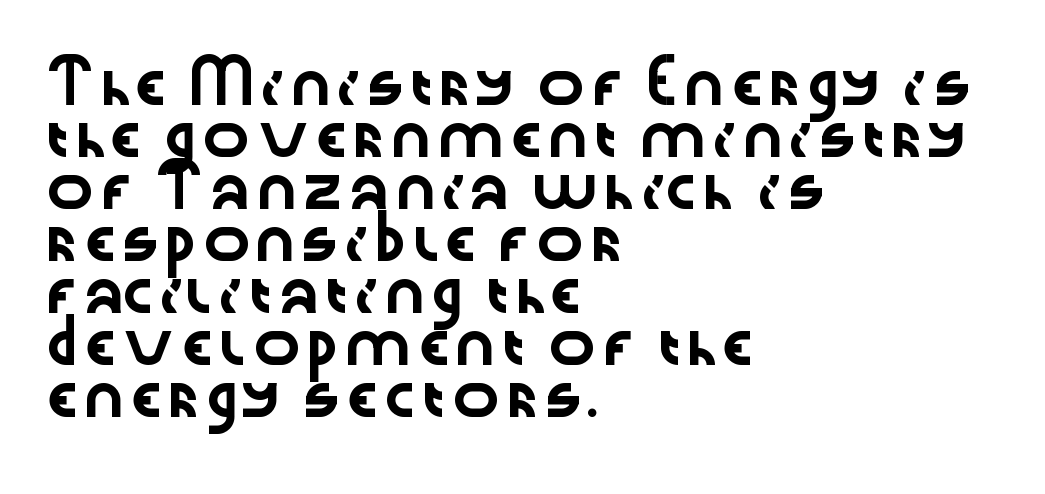
The image shows 40 px wide sans-serif type, upright; set left-aligned, normal line spacing (1.3x), normal letter spacing, not underlined; low stroke contrast and a medium x-height.
